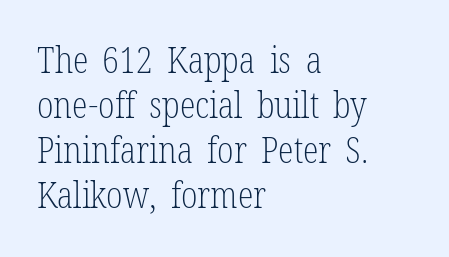
The image shows 36 px light, condensed serif type, upright; set left-aligned, normal line spacing (1.25x), normal letter spacing, not underlined; low stroke contrast and a medium x-height.
